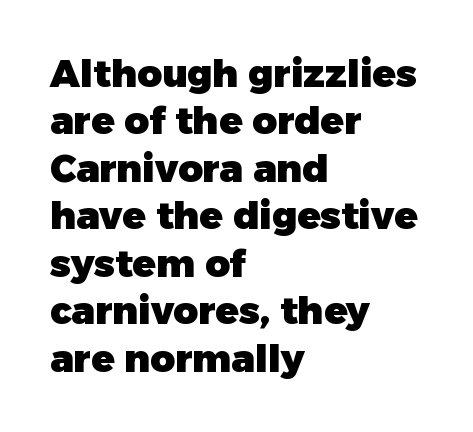
The image shows 38 px heavy sans-serif type, upright; set left-aligned, normal line spacing (1.25x), normal letter spacing, not underlined; low stroke contrast and a medium x-height.
